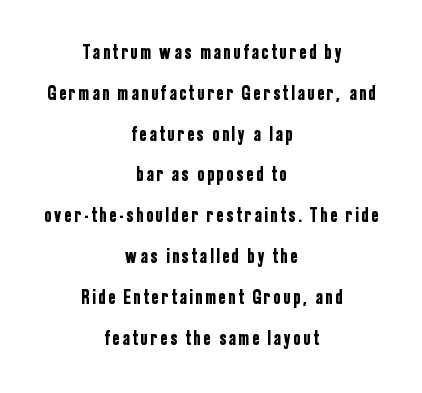
The image shows 20 px text type, upright; set centered, loose line spacing (2.04x), not underlined.
